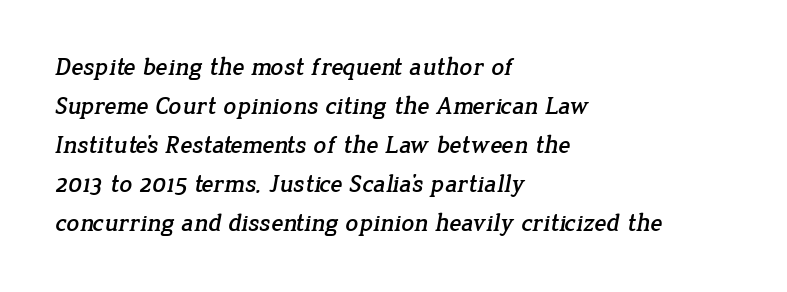
Q: Is the text underlined? A: No.
Q: How is the paragraph aligned? A: Left-aligned.
Q: Is the spacing between letters normal or unusually wide? A: Normal.
Q: Is the spacing between lines tight, normal or loose? A: Normal.
